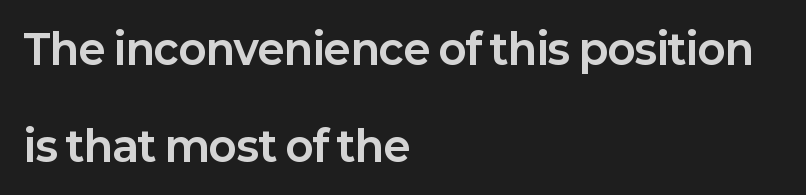
Q: Is the text bold? A: Yes.
Q: Is the text italic (slanted)? A: No, it is upright.
Q: Is the typeface a serif or a sans-serif typeface? A: Sans-serif.
Q: Is the text underlined? A: No.
Q: How is the paragraph aligned? A: Left-aligned.
Q: Is the spacing between letters normal or unusually wide? A: Normal.
Q: Is the spacing between lines tight, normal or loose? A: Loose.
Q: Width (condensed, normal, or wide)? A: Normal.
Q: Stroke contrast? A: Low.
Q: x-height? A: Medium.
Q: Monospaced? A: No.
